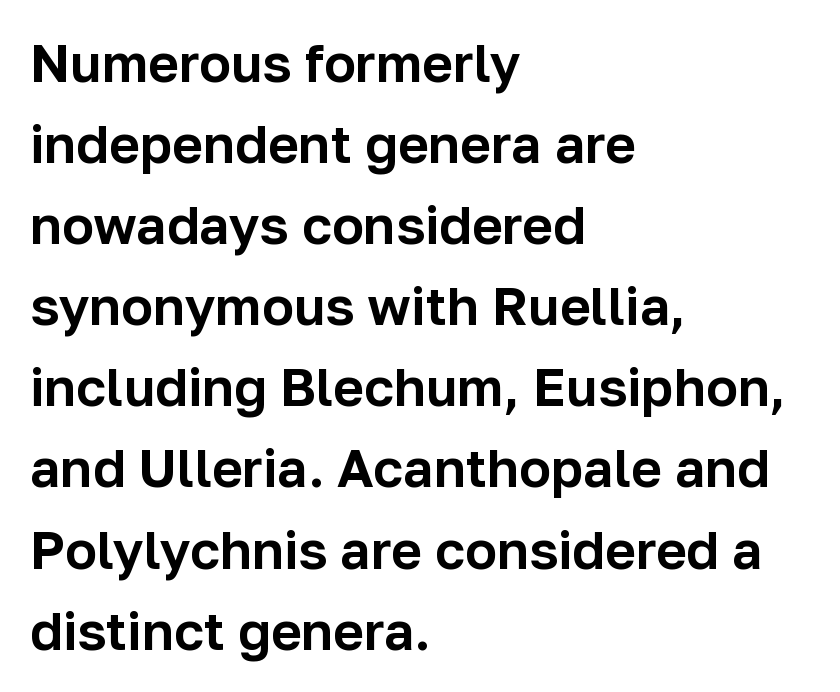
{"serif": "no", "italic": "no", "width": "normal", "stroke_contrast": "low", "x_height": "medium", "monospaced": "no", "underline": "no", "align": "left", "line_spacing": "normal", "line_spacing_ratio": 1.53, "letter_spacing": "normal", "letter_spacing_em": 0.0, "glyph_px": 53}
